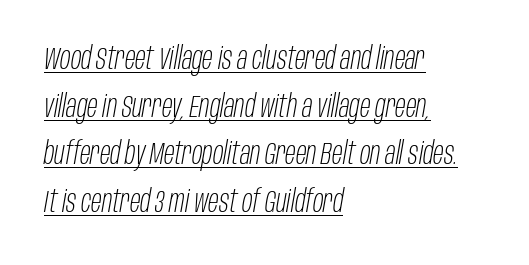
{"italic": "yes", "lean": "right", "slant_degrees": 10, "bold": "no", "weight": "light", "width": "condensed", "stroke_contrast": "low", "x_height": "large", "monospaced": "no", "underline": "yes", "align": "left", "line_spacing": "normal", "line_spacing_ratio": 1.54, "letter_spacing": "normal", "letter_spacing_em": 0.0, "glyph_px": 31}
